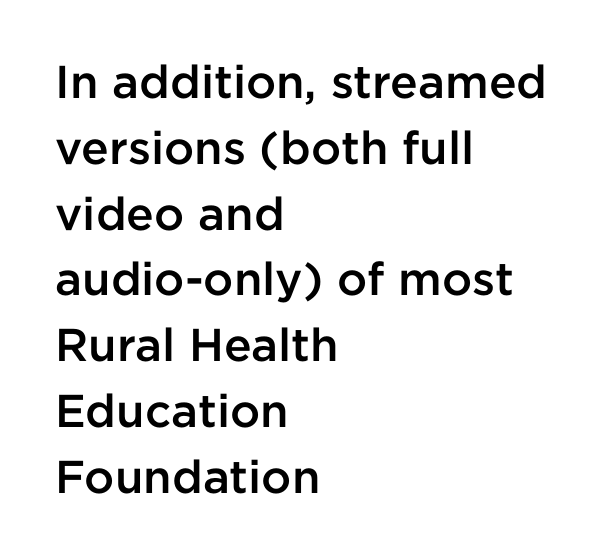
The image shows 46 px semibold sans-serif type, upright; set left-aligned, normal line spacing (1.43x), normal letter spacing, not underlined; low stroke contrast and a medium x-height.
